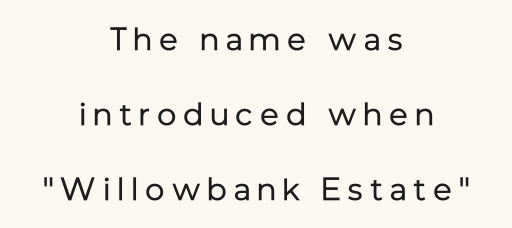
The image shows 32 px regular-weight sans-serif type, upright; set centered, loose line spacing (2.34x), unusually wide letter spacing (+0.22 em), not underlined; low stroke contrast and a medium x-height.
